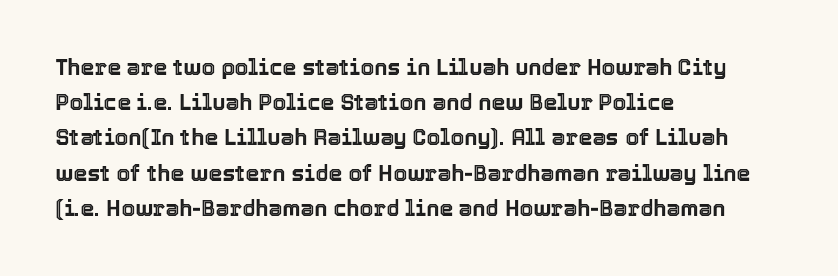
{"italic": "no", "underline": "no", "align": "left", "line_spacing": "normal", "line_spacing_ratio": 1.6, "letter_spacing": "normal", "letter_spacing_em": 0.0, "glyph_px": 22}
